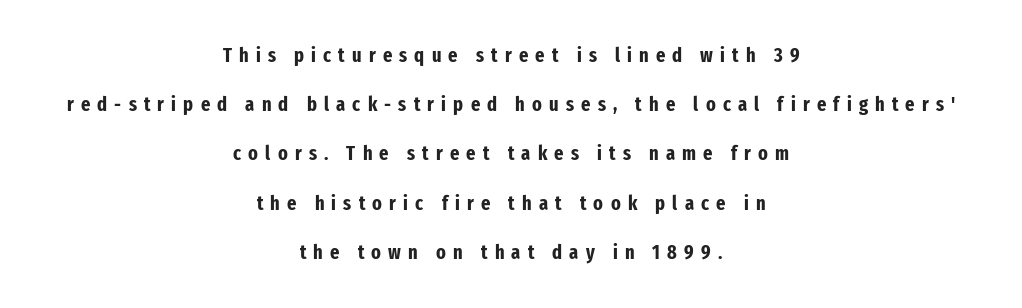
Q: Is the text bold? A: Yes.
Q: Is the text italic (slanted)? A: No, it is upright.
Q: Is the text underlined? A: No.
Q: How is the paragraph aligned? A: Centered.
Q: Is the spacing between letters normal or unusually wide? A: Unusually wide.
Q: Is the spacing between lines tight, normal or loose? A: Loose.
